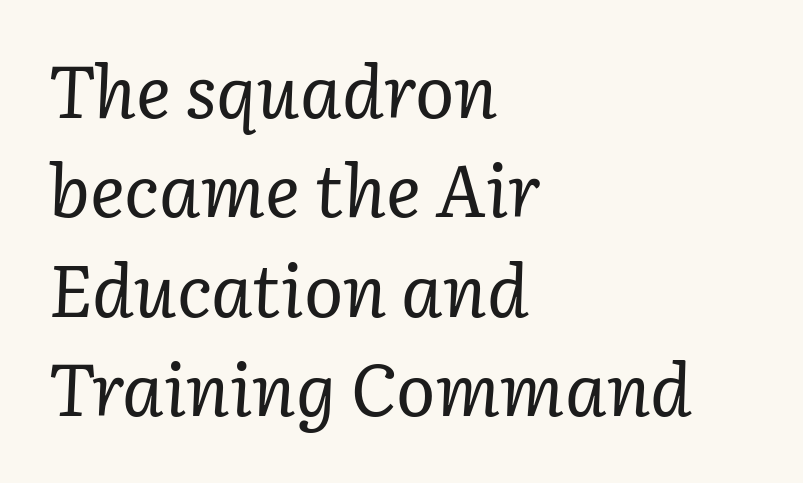
Q: Is the text bold? A: No.
Q: Is the text italic (slanted)? A: Yes, it leans right by about 3 degrees.
Q: Is the typeface a serif or a sans-serif typeface? A: Serif.
Q: Is the text underlined? A: No.
Q: How is the paragraph aligned? A: Left-aligned.
Q: Is the spacing between letters normal or unusually wide? A: Normal.
Q: Is the spacing between lines tight, normal or loose? A: Normal.
Q: Width (condensed, normal, or wide)? A: Normal.
Q: Stroke contrast? A: Low.
Q: x-height? A: Medium.
Q: Monospaced? A: No.
